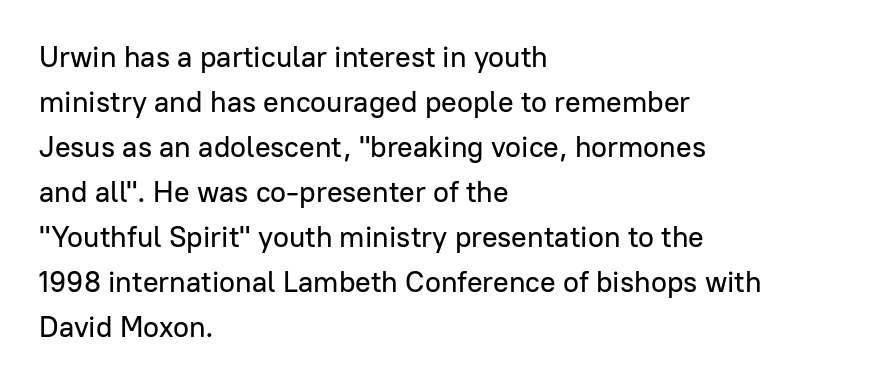
Q: Is the text italic (slanted)? A: No, it is upright.
Q: Is the typeface a serif or a sans-serif typeface? A: Sans-serif.
Q: Is the text underlined? A: No.
Q: How is the paragraph aligned? A: Left-aligned.
Q: Is the spacing between letters normal or unusually wide? A: Normal.
Q: Is the spacing between lines tight, normal or loose? A: Normal.
Q: Width (condensed, normal, or wide)? A: Normal.
Q: Stroke contrast? A: Low.
Q: x-height? A: Medium.
Q: Monospaced? A: No.
